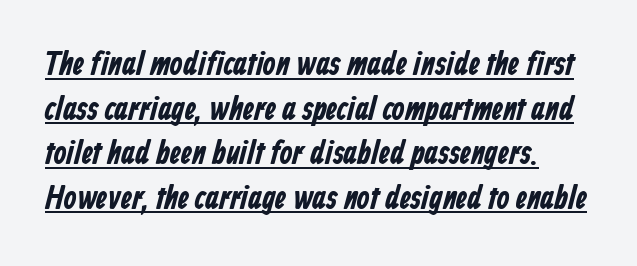
{"serif": "no", "bold": "yes", "weight": "bold", "width": "condensed", "stroke_contrast": "low", "x_height": "medium", "monospaced": "no", "underline": "yes", "line_spacing": "normal", "line_spacing_ratio": 1.35, "letter_spacing": "normal", "letter_spacing_em": 0.0, "glyph_px": 33}
